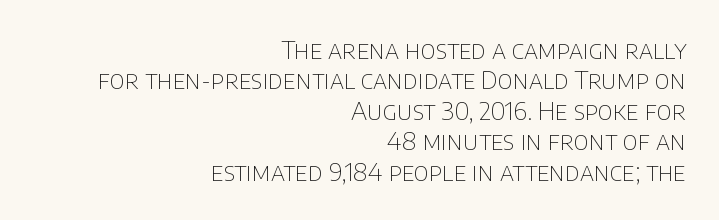
The image shows 25 px text type, upright; set right-aligned, line spacing 1.22x, normal letter spacing, not underlined.
